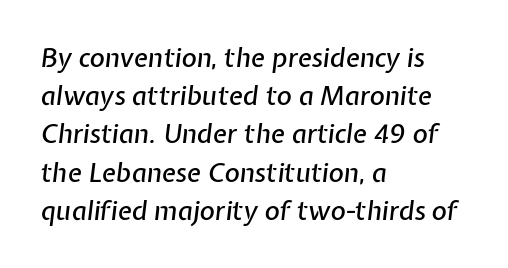
The image shows 26 px text type, italic (leaning right); set left-aligned, normal line spacing (1.47x), normal letter spacing, not underlined.
